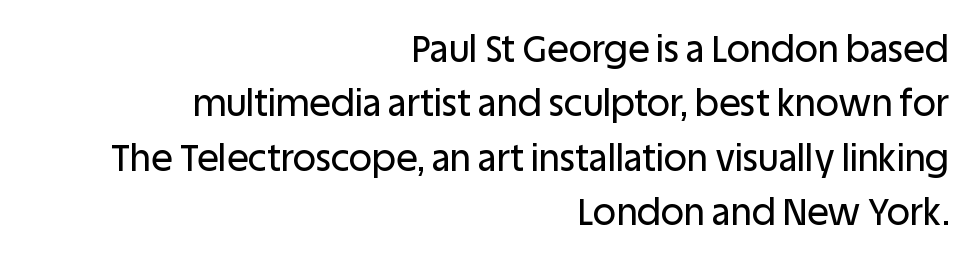
The rendering keeps characters at their native spacing. Clear beneath every line of the passage. These lines were composed using upright roman letters. How would I describe the line gaps? Plain and ordinary. Note: no serifs on the glyphs. A flush-right, rag-left setting is used for this passage.
